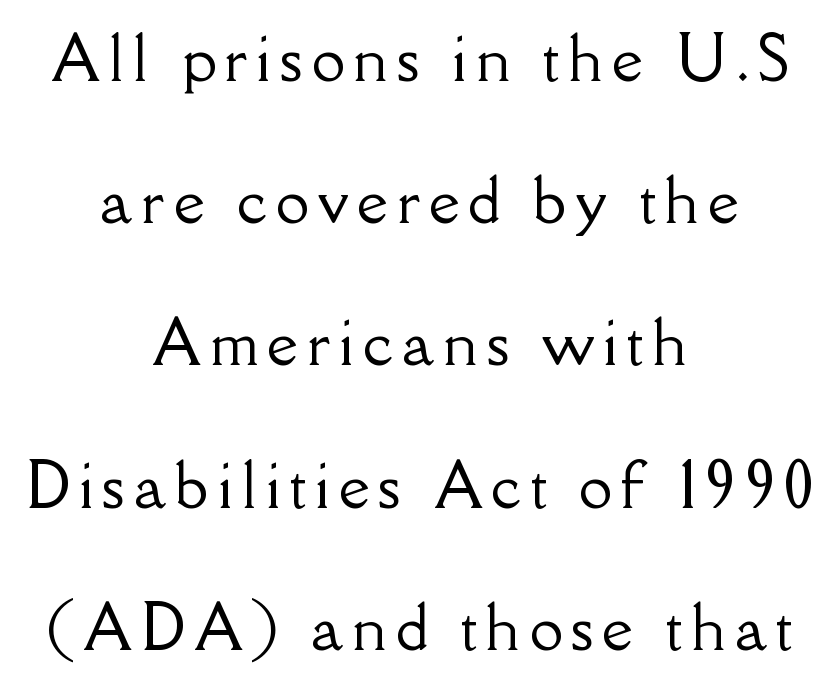
{"serif": "yes", "italic": "no", "width": "normal", "stroke_contrast": "low", "x_height": "small", "monospaced": "no", "underline": "no", "align": "center", "line_spacing": "loose", "line_spacing_ratio": 2.37, "glyph_px": 60}
